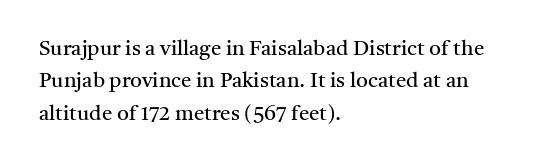
The image shows 21 px text type, upright; set left-aligned, normal line spacing (1.54x), normal letter spacing, not underlined.
